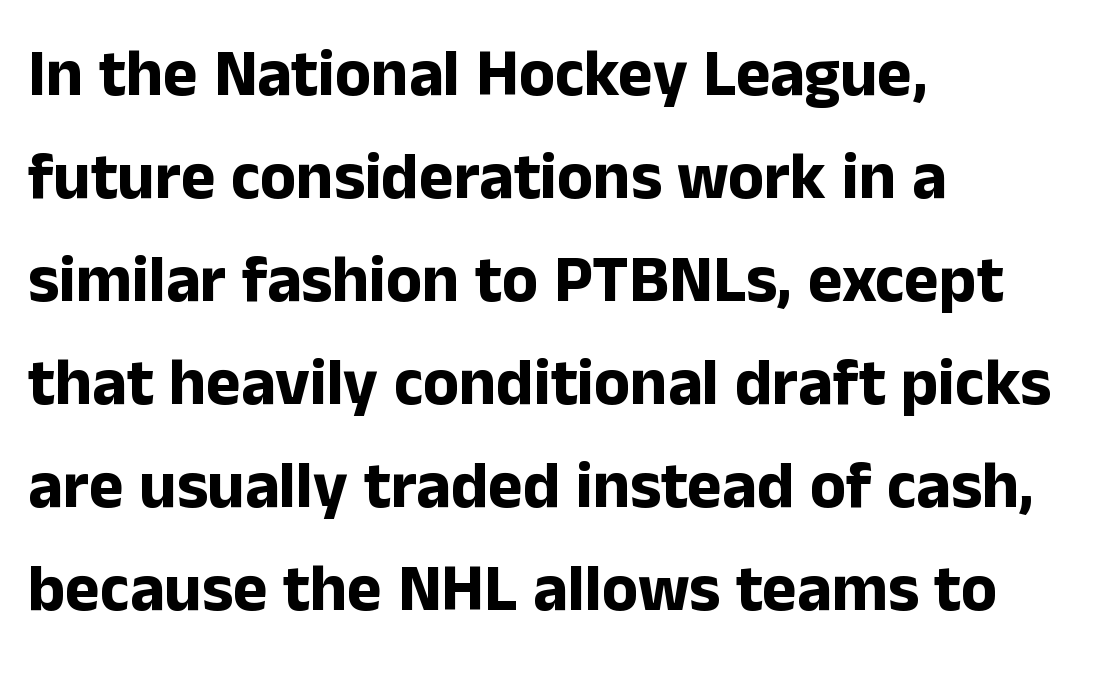
Tracking here is standard; glyphs follow each other at the usual distance. Unlike italic type, these characters show no tilt at all. This rendering uses left alignment, leaving the right contour irregular. Character widths vary here, with narrow letters taking less room than wide ones.
